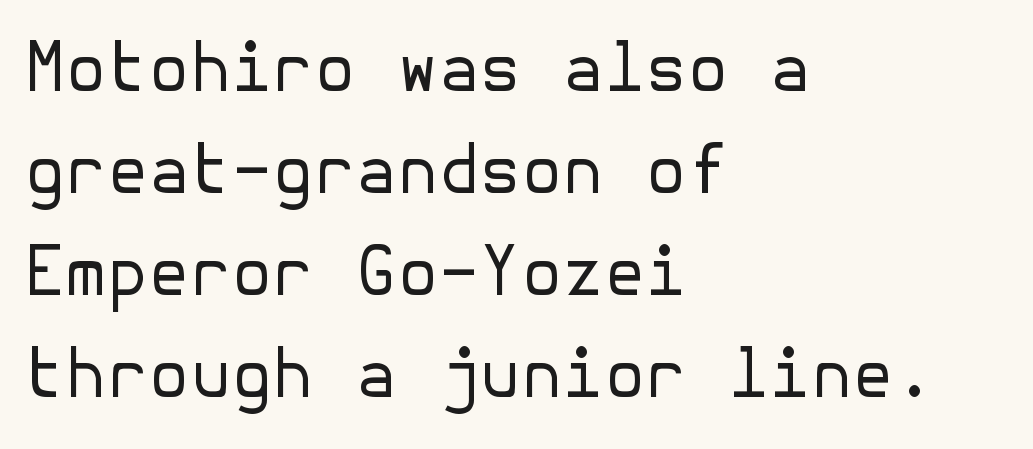
The image shows 67 px regular-weight sans-serif type, upright; set left-aligned, normal line spacing (1.52x), normal letter spacing, not underlined; low stroke contrast and a medium x-height.
